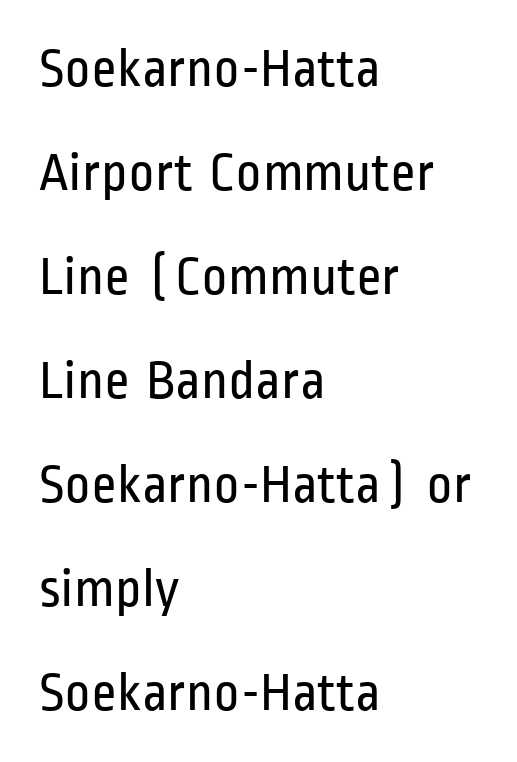
Q: Is the text bold? A: No.
Q: Is the text italic (slanted)? A: No, it is upright.
Q: Is the typeface a serif or a sans-serif typeface? A: Sans-serif.
Q: Is the text underlined? A: No.
Q: How is the paragraph aligned? A: Left-aligned.
Q: Is the spacing between letters normal or unusually wide? A: Normal.
Q: Width (condensed, normal, or wide)? A: Condensed.
Q: Stroke contrast? A: Low.
Q: x-height? A: Medium.
Q: Monospaced? A: No.
